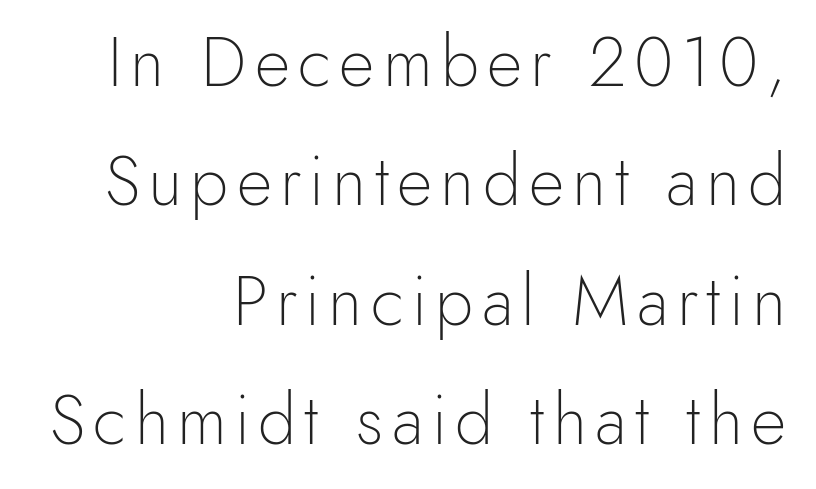
The rendering uses natural spacing where letterforms have individual widths. Plain, unruled lines of type. A quiet, ordinary-to-light weight characterises the typeface. Is the block centered? No — it sits flush against the right margin.
